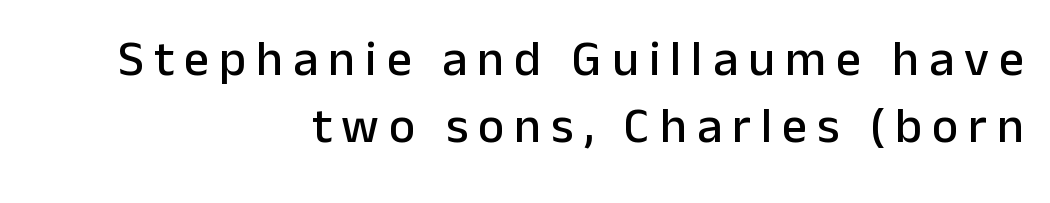
{"serif": "no", "italic": "no", "width": "normal", "stroke_contrast": "low", "x_height": "medium", "monospaced": "no", "underline": "no", "align": "right", "line_spacing": "normal", "line_spacing_ratio": 1.34, "letter_spacing": "wide", "letter_spacing_em": 0.2, "glyph_px": 50}
